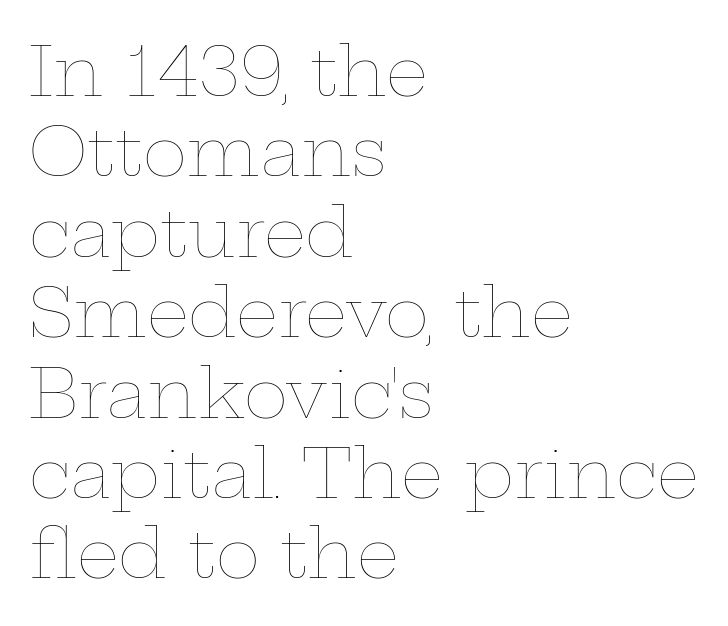
Q: Is the text bold? A: No.
Q: Is the text italic (slanted)? A: No, it is upright.
Q: Is the text underlined? A: No.
Q: How is the paragraph aligned? A: Left-aligned.
Q: Is the spacing between letters normal or unusually wide? A: Normal.
Q: Width (condensed, normal, or wide)? A: Wide.
Q: Stroke contrast? A: Low.
Q: x-height? A: Medium.
Q: Monospaced? A: No.
